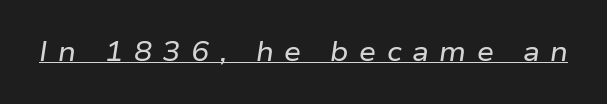
The face used here is rendered with a markedly widened letterfit. The typesetter has applied underlining to the passage shown. Quick note: italic.
